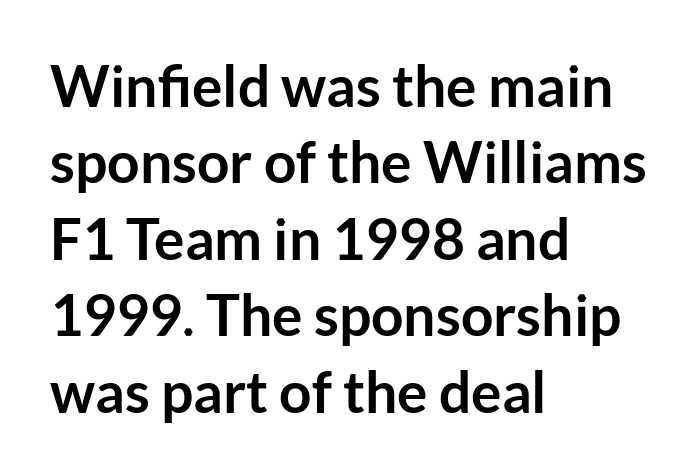
The image shows 57 px semibold sans-serif type, upright; set left-aligned, normal line spacing (1.34x), normal letter spacing, not underlined; low stroke contrast and a medium x-height.
